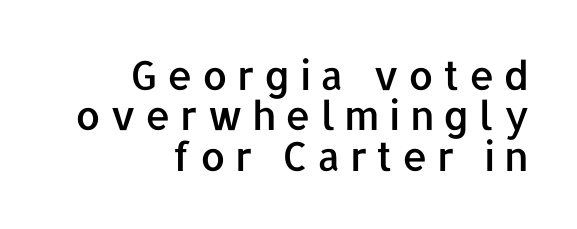
Observe the absence of serifs on each vertical stroke in this sample. The tracking reads as deliberately expanded to a designer's eye. Does the leading feel generous? Not at all — it's pinched. The font's upright variant was chosen for this text. Looks like regular typesetting: each glyph gets only the width it needs. Honestly, there is no underline to notice here at all.
